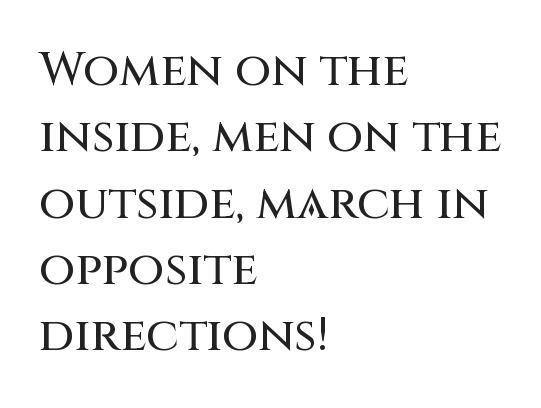
Q: Is the text italic (slanted)? A: No, it is upright.
Q: Is the typeface a serif or a sans-serif typeface? A: Sans-serif.
Q: Is the text underlined? A: No.
Q: How is the paragraph aligned? A: Left-aligned.
Q: Is the spacing between letters normal or unusually wide? A: Normal.
Q: Is the spacing between lines tight, normal or loose? A: Normal.
Q: Width (condensed, normal, or wide)? A: Normal.
Q: Stroke contrast? A: Medium.
Q: x-height? A: Large.
Q: Monospaced? A: No.
